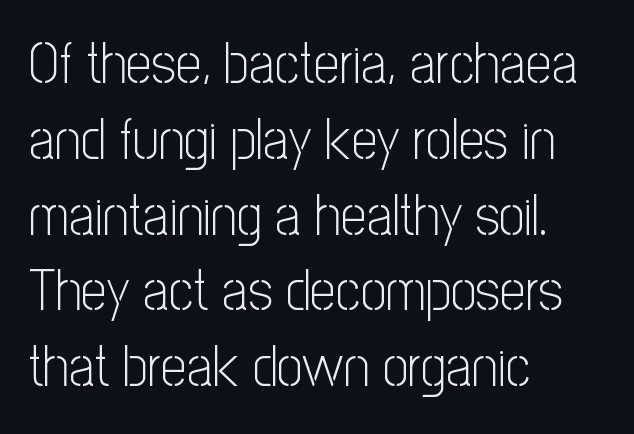
Q: Is the text bold? A: No.
Q: Is the text italic (slanted)? A: No, it is upright.
Q: Is the typeface a serif or a sans-serif typeface? A: Sans-serif.
Q: Is the text underlined? A: No.
Q: How is the paragraph aligned? A: Left-aligned.
Q: Is the spacing between letters normal or unusually wide? A: Normal.
Q: Is the spacing between lines tight, normal or loose? A: Normal.
Q: Width (condensed, normal, or wide)? A: Condensed.
Q: Stroke contrast? A: Low.
Q: x-height? A: Medium.
Q: Monospaced? A: No.
